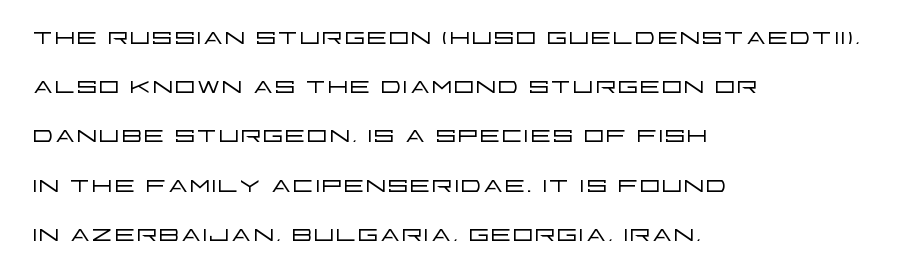
Q: Is the text bold? A: No.
Q: Is the text italic (slanted)? A: No, it is upright.
Q: Is the typeface a serif or a sans-serif typeface? A: Sans-serif.
Q: Is the text underlined? A: No.
Q: How is the paragraph aligned? A: Left-aligned.
Q: Is the spacing between letters normal or unusually wide? A: Normal.
Q: Is the spacing between lines tight, normal or loose? A: Normal.
Q: Width (condensed, normal, or wide)? A: Wide.
Q: Stroke contrast? A: Low.
Q: x-height? A: Large.
Q: Monospaced? A: No.
